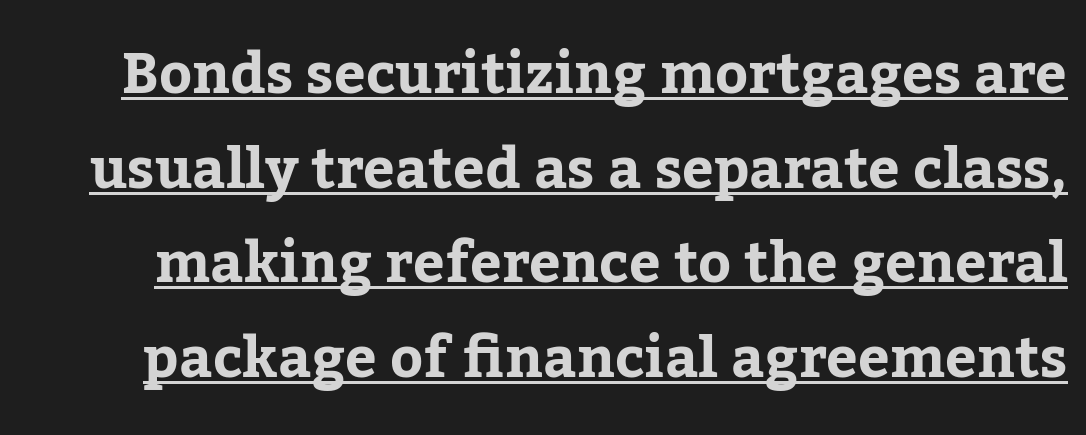
{"serif": "yes", "italic": "no", "width": "normal", "stroke_contrast": "low", "x_height": "medium", "monospaced": "no", "underline": "yes", "line_spacing": "normal", "line_spacing_ratio": 1.69, "letter_spacing": "normal", "letter_spacing_em": 0.0, "glyph_px": 56}
